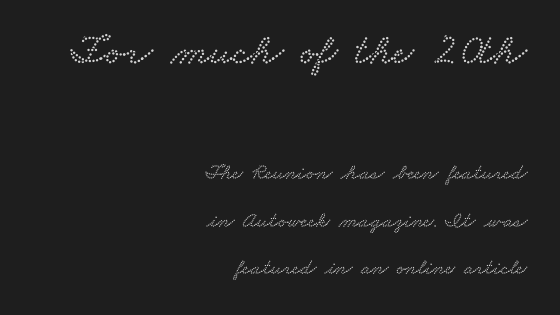
Q: Is the typeface a serif or a sans-serif typeface? A: Serif.
Q: Is the text underlined? A: No.
Q: How is the paragraph aligned? A: Right-aligned.
Q: Is the spacing between letters normal or unusually wide? A: Normal.
Q: Is the spacing between lines tight, normal or loose? A: Loose.
Q: Which block of text is set in a larger size, the first (top) or the second (bottom)? A: The first (top) one.
Q: Width (condensed, normal, or wide)? A: Wide.
Q: Stroke contrast? A: Low.
Q: x-height? A: Small.
Q: Monospaced? A: No.
